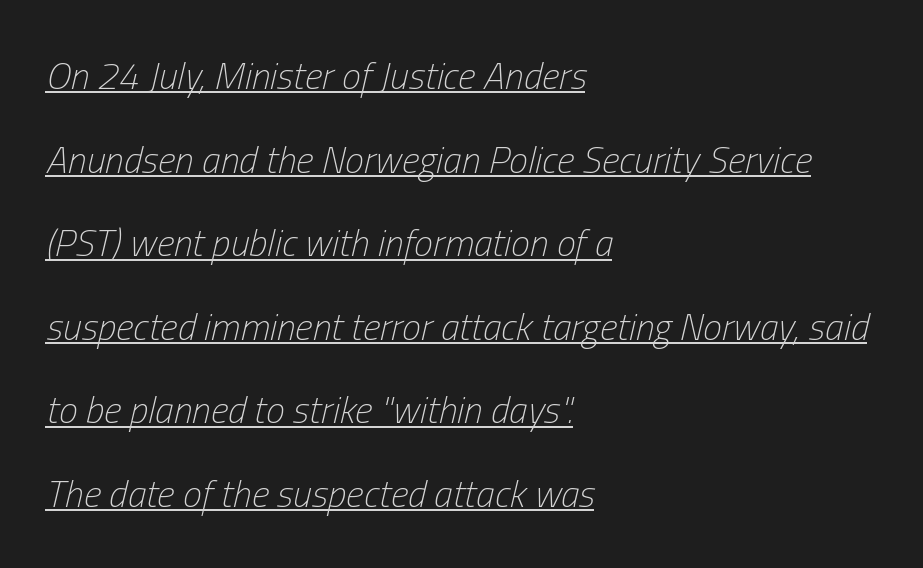
Heft: none added — not bold. What's the leading like? Stretched, with rows far apart. The typesetter has applied underlining to the passage shown. In CSS terms this would be text-align: left.
